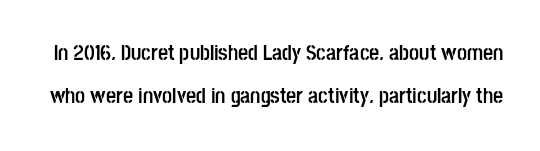
Clear beneath every line of the passage. It's the straight-up-and-down kind of type. Reading down the column, the eye jumps a long way to each next line. The letterforms sit shoulder to shoulder at normal distance. The rendering uses a bold face; every stroke is thick and dark.
